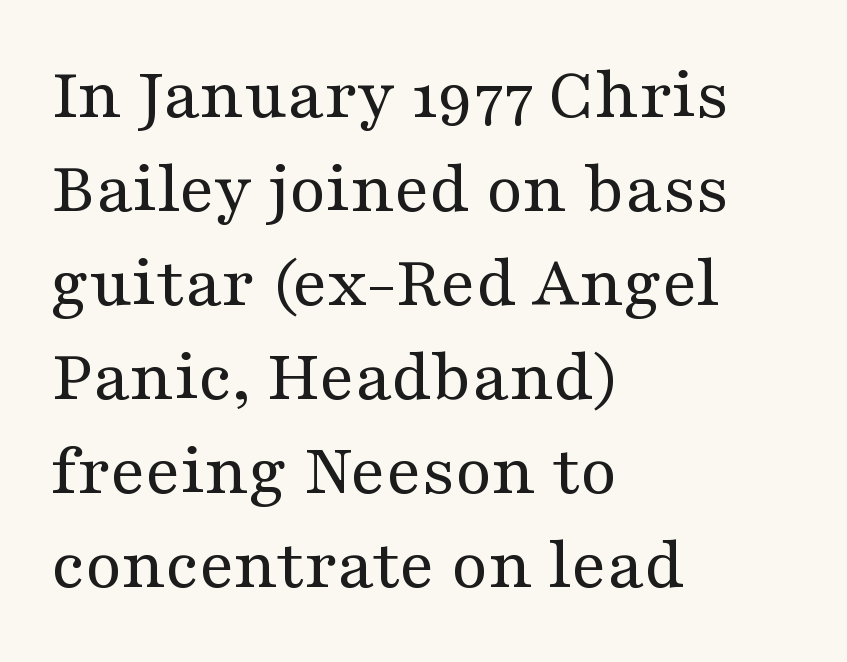
Q: Is the text bold? A: No.
Q: Is the text italic (slanted)? A: No, it is upright.
Q: Is the typeface a serif or a sans-serif typeface? A: Serif.
Q: Is the text underlined? A: No.
Q: How is the paragraph aligned? A: Left-aligned.
Q: Is the spacing between letters normal or unusually wide? A: Normal.
Q: Is the spacing between lines tight, normal or loose? A: Normal.
Q: Width (condensed, normal, or wide)? A: Wide.
Q: Stroke contrast? A: Medium.
Q: x-height? A: Medium.
Q: Monospaced? A: No.
